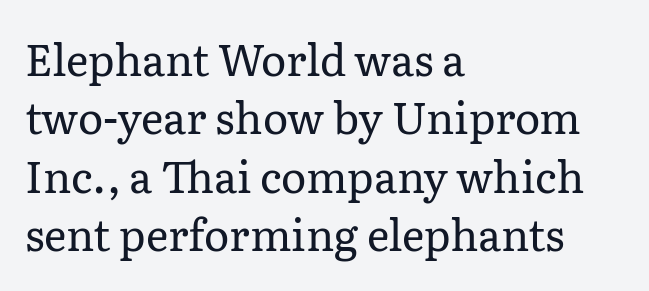
{"serif": "yes", "italic": "no", "bold": "no", "weight": "regular", "width": "normal", "stroke_contrast": "low", "x_height": "medium", "monospaced": "no", "underline": "no", "align": "left", "line_spacing": "normal", "line_spacing_ratio": 1.36, "letter_spacing": "normal", "letter_spacing_em": 0.0, "glyph_px": 43}
